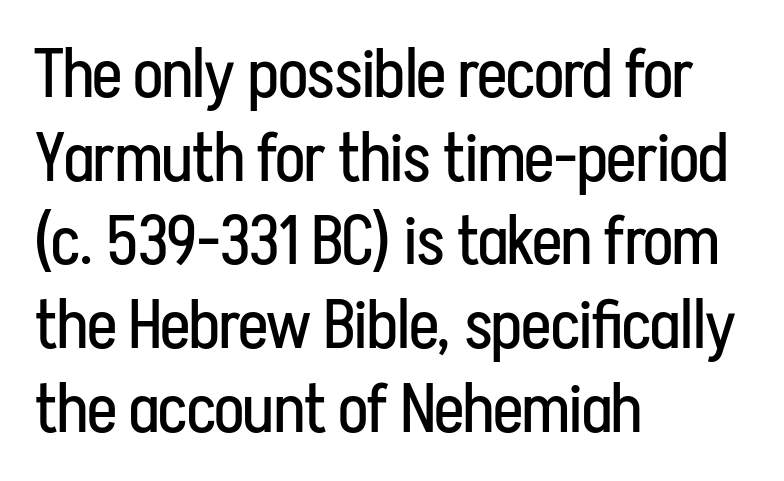
Q: Is the text bold? A: No.
Q: Is the text italic (slanted)? A: No, it is upright.
Q: Is the typeface a serif or a sans-serif typeface? A: Sans-serif.
Q: Is the text underlined? A: No.
Q: How is the paragraph aligned? A: Left-aligned.
Q: Is the spacing between letters normal or unusually wide? A: Normal.
Q: Width (condensed, normal, or wide)? A: Condensed.
Q: Stroke contrast? A: Low.
Q: x-height? A: Medium.
Q: Monospaced? A: No.
